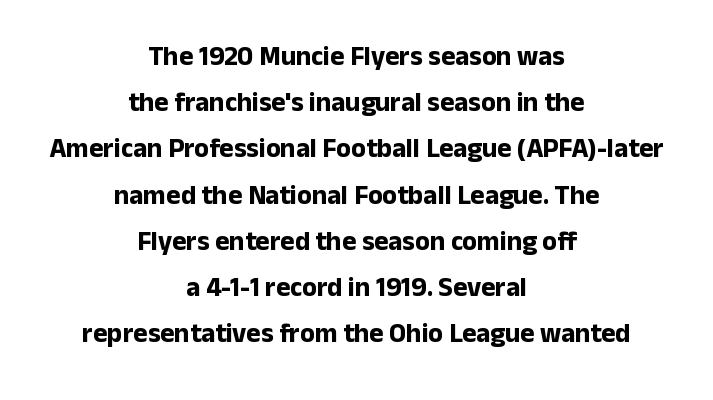
The image shows 27 px bold type, upright; set centered, line spacing 1.71x, normal letter spacing, not underlined.
